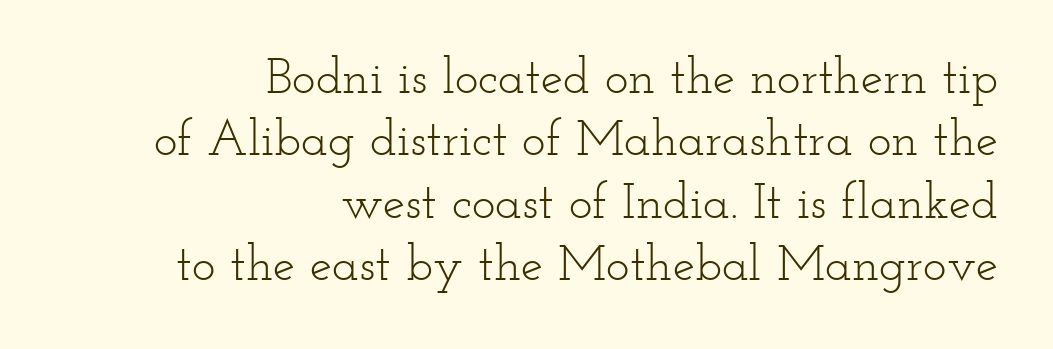
{"serif": "yes", "italic": "no", "bold": "no", "weight": "light", "width": "wide", "stroke_contrast": "low", "x_height": "small", "monospaced": "no", "underline": "no", "align": "right", "line_spacing": "normal", "line_spacing_ratio": 1.25, "letter_spacing": "normal", "letter_spacing_em": 0.0, "glyph_px": 50}
